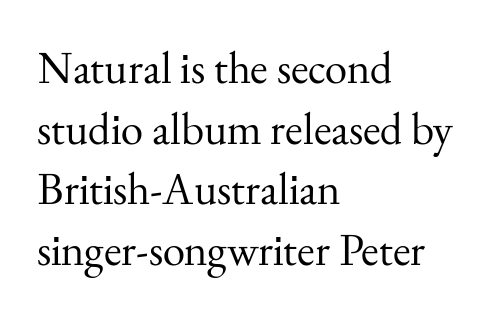
The letters sit at their default tracking, neither squeezed nor spread. These lines stack with their left ends in a neat column. Vertical strokes here are truly vertical. The glyphs in this specimen are seriffed.
